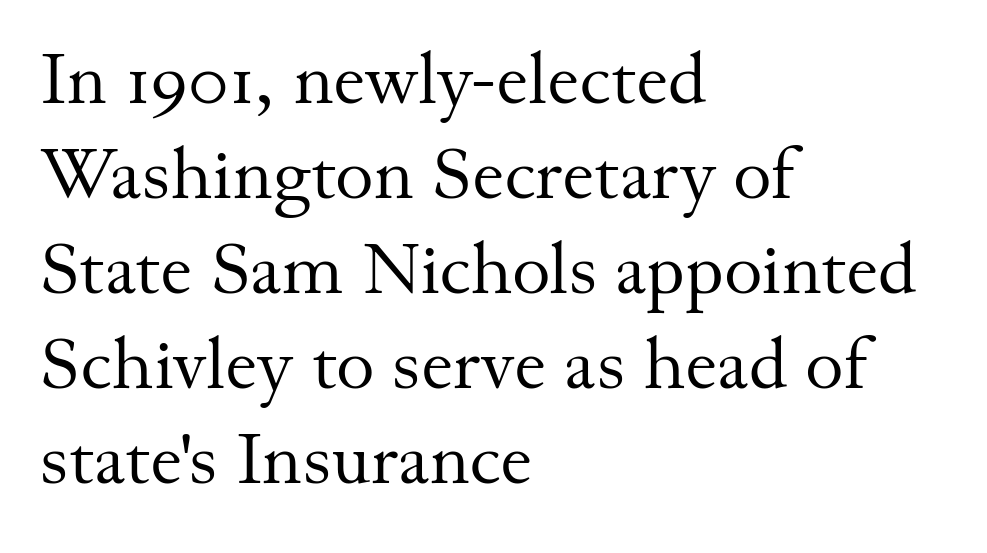
Short and long lines alike share a common starting point at left. The weight would be labelled regular, book, light, or lighter still. Honestly, there is no underline to notice here at all. This sample uses an upright cut, with every glyph sitting square on the baseline. A typesetter would call this zero additional tracking. Proportional: the letters do not fall into vertical columns.
